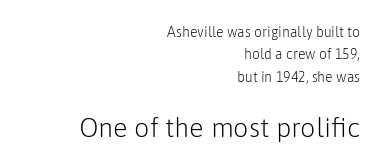
{"italic": "no", "bold": "no", "underline": "no", "align": "right", "line_spacing": "normal", "line_spacing_ratio": 1.59, "letter_spacing": "normal", "letter_spacing_em": 0.0, "larger_block": "second", "size_ratio": 1.93, "glyph_px": 27}
